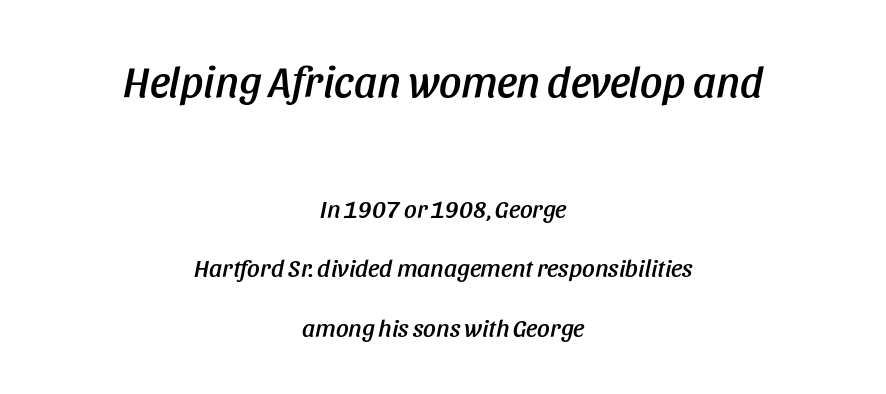
These lines are centered, leaving both edges ragged. Does the lettering tilt? It does — this is italic. Note the varied advance widths — an 'i' is clearly narrower than an 'm'. Plain, unruled lines of type. The first block has been scaled up relative to the second.
